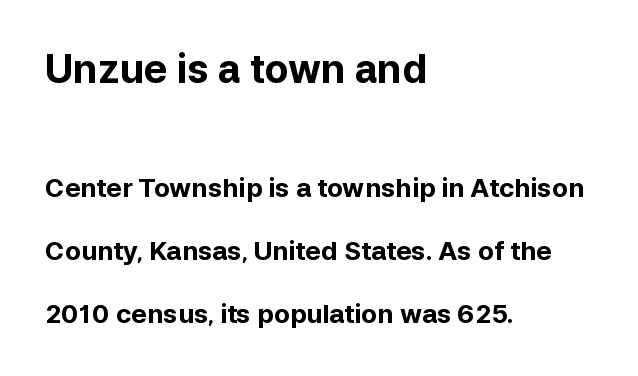
The image shows 39 px bold sans-serif type, upright; set left-aligned, loose line spacing (2.43x), normal letter spacing, not underlined; the first (top) block is 1.5x larger; low stroke contrast and a medium x-height.
